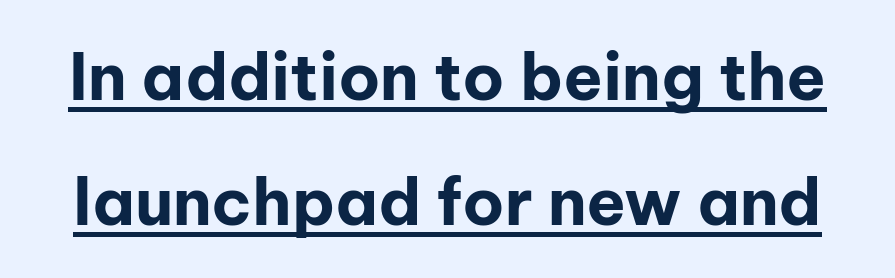
The image shows 65 px bold sans-serif type, upright; set loose line spacing (1.92x), normal letter spacing, underlined; low stroke contrast and a medium x-height.
